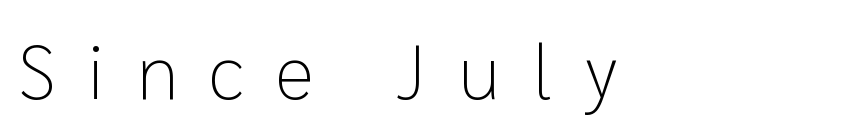
The face used here is proportionally spaced, like ordinary book or web type. A student would call this left alignment; a typographer would say flush left, rag right. This reads as an unemphasized weight, regular at the heaviest. Notice how the stems are strictly vertical — no italics here.
